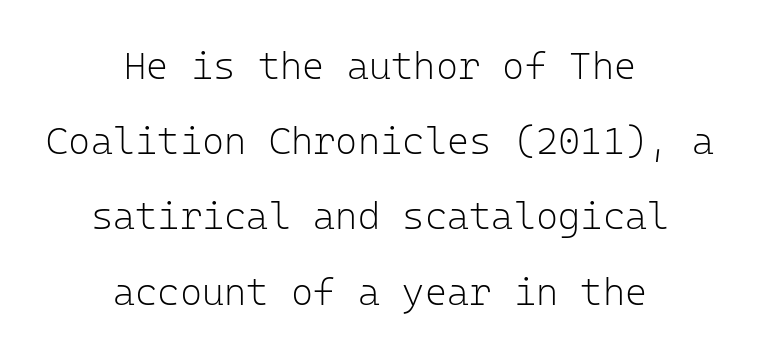
Q: Is the text bold? A: No.
Q: Is the text italic (slanted)? A: No, it is upright.
Q: Is the typeface a serif or a sans-serif typeface? A: Sans-serif.
Q: Is the text underlined? A: No.
Q: How is the paragraph aligned? A: Centered.
Q: Is the spacing between letters normal or unusually wide? A: Normal.
Q: Is the spacing between lines tight, normal or loose? A: Loose.
Q: Width (condensed, normal, or wide)? A: Normal.
Q: Stroke contrast? A: Low.
Q: x-height? A: Medium.
Q: Monospaced? A: Yes.
